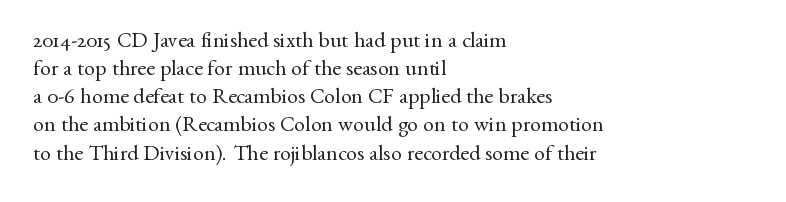
Normally led — the rows are evenly, conventionally spaced. Underlining? Definitely not there. The axis of the letterforms is exactly vertical. The passage is arranged the way most books set body copy — flush left. Default kerning and tracking; the words read as compact shapes.
